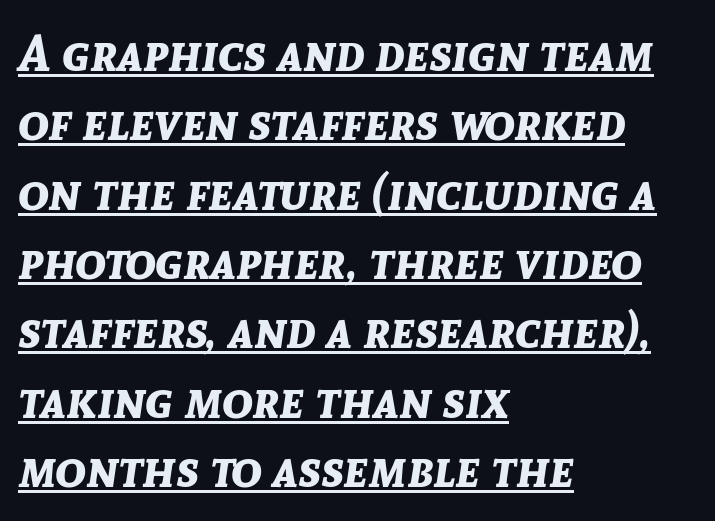
The image shows 51 px bold type, italic (leaning right); set left-aligned, normal line spacing (1.36x), normal letter spacing, underlined; low stroke contrast and a medium x-height.
